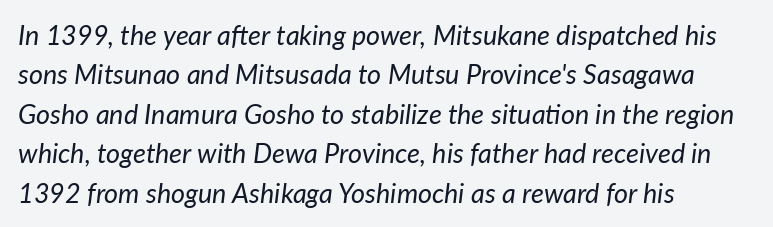
Q: Is the text bold? A: No.
Q: Is the text italic (slanted)? A: Yes, it leans right by about 7 degrees.
Q: Is the text underlined? A: No.
Q: How is the paragraph aligned? A: Left-aligned.
Q: Is the spacing between letters normal or unusually wide? A: Normal.
Q: Is the spacing between lines tight, normal or loose? A: Normal.
